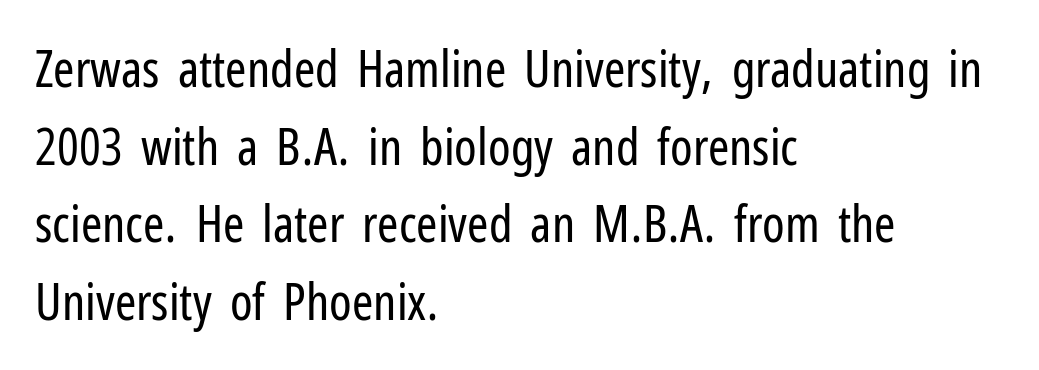
{"serif": "no", "italic": "no", "bold": "no", "weight": "regular", "width": "condensed", "stroke_contrast": "low", "x_height": "medium", "monospaced": "no", "underline": "no", "align": "left", "line_spacing": "normal", "line_spacing_ratio": 1.52, "letter_spacing": "normal", "letter_spacing_em": 0.0, "glyph_px": 51}
